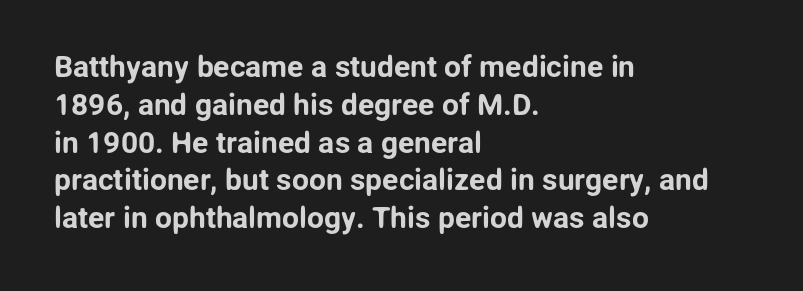
Q: Is the text italic (slanted)? A: No, it is upright.
Q: Is the typeface a serif or a sans-serif typeface? A: Sans-serif.
Q: Is the text underlined? A: No.
Q: How is the paragraph aligned? A: Left-aligned.
Q: Is the spacing between letters normal or unusually wide? A: Normal.
Q: Is the spacing between lines tight, normal or loose? A: Normal.
Q: Width (condensed, normal, or wide)? A: Normal.
Q: Stroke contrast? A: Low.
Q: x-height? A: Medium.
Q: Monospaced? A: No.
